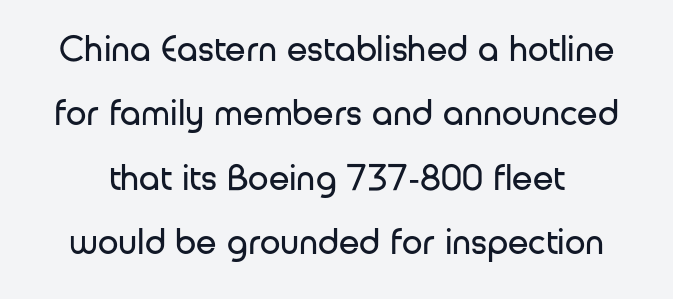
The image shows 37 px regular-weight sans-serif type, upright; set line spacing 1.74x, normal letter spacing, not underlined; low stroke contrast and a medium x-height.
